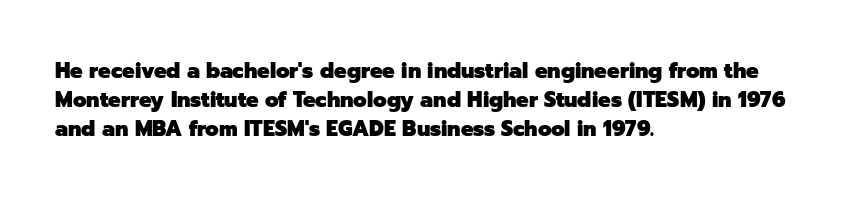
{"italic": "no", "bold": "yes", "underline": "no", "align": "left", "line_spacing": "normal", "line_spacing_ratio": 1.38, "letter_spacing": "normal", "letter_spacing_em": 0.0, "glyph_px": 21}
